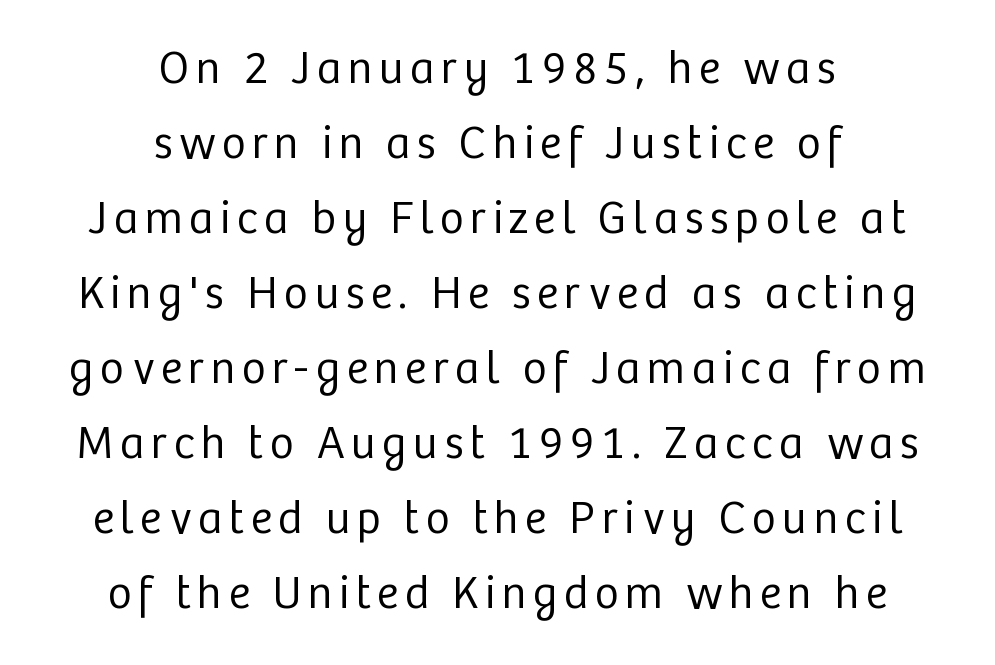
Each line is balanced around a shared central axis. This sample uses an upright cut, with every glyph sitting square on the baseline. The characters display no serif detailing; their extremities are plain. This rendering features lettering with no underline. The passage shown is typed in a proportional face where columns would drift. Weight class: somewhere from thin through regular.
